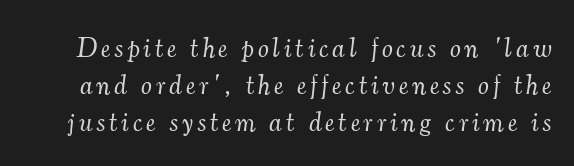
{"italic": "yes", "lean": "right", "slant_degrees": 7, "bold": "no", "underline": "no", "line_spacing": "normal", "line_spacing_ratio": 1.37, "glyph_px": 27}
